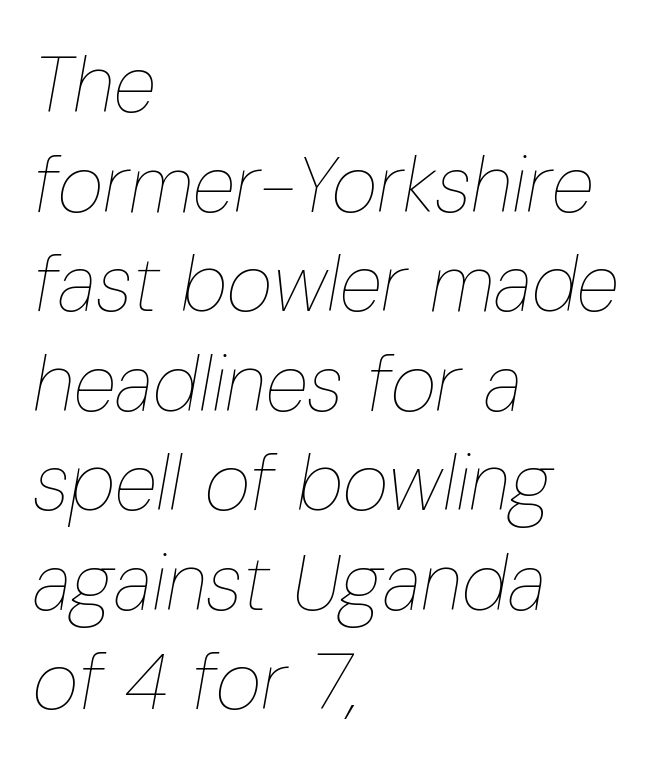
The image shows 79 px thin, condensed type, italic (leaning right); set left-aligned, normal line spacing (1.26x), normal letter spacing, not underlined; low stroke contrast and a medium x-height.
